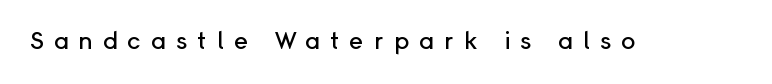
{"italic": "no", "underline": "no", "letter_spacing": "wide", "letter_spacing_em": 0.41, "glyph_px": 24}
